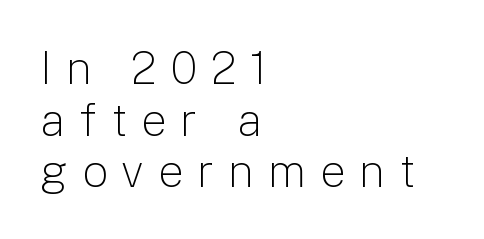
{"serif": "no", "italic": "no", "bold": "no", "weight": "light", "width": "normal", "stroke_contrast": "low", "x_height": "medium", "monospaced": "no", "underline": "no", "align": "left", "line_spacing": "tight", "line_spacing_ratio": 1.12, "letter_spacing": "wide", "letter_spacing_em": 0.3, "glyph_px": 46}
